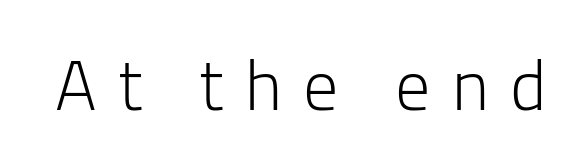
Q: Is the text bold? A: No.
Q: Is the text italic (slanted)? A: No, it is upright.
Q: Is the typeface a serif or a sans-serif typeface? A: Sans-serif.
Q: Is the text underlined? A: No.
Q: Is the spacing between letters normal or unusually wide? A: Unusually wide.
Q: Width (condensed, normal, or wide)? A: Normal.
Q: Stroke contrast? A: Low.
Q: x-height? A: Medium.
Q: Monospaced? A: No.
